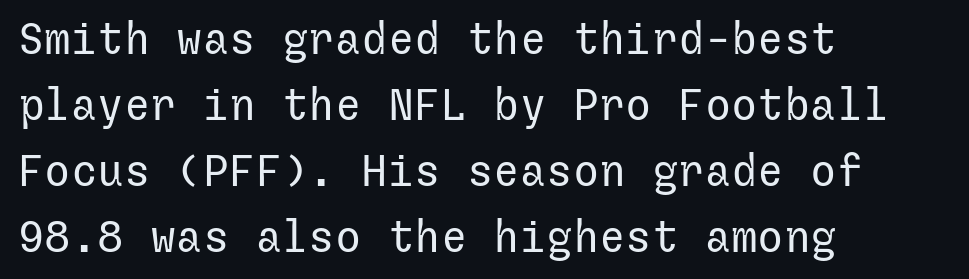
The image shows 44 px regular-weight sans-serif type, upright; set left-aligned, normal line spacing (1.5x), normal letter spacing, not underlined; low stroke contrast and a medium x-height.
